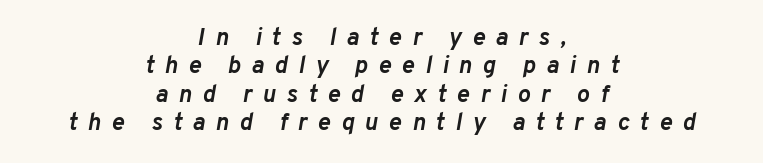
The image shows 24 px bold type, italic (leaning right); set centered, line spacing 1.18x, unusually wide letter spacing (+0.44 em), not underlined.
